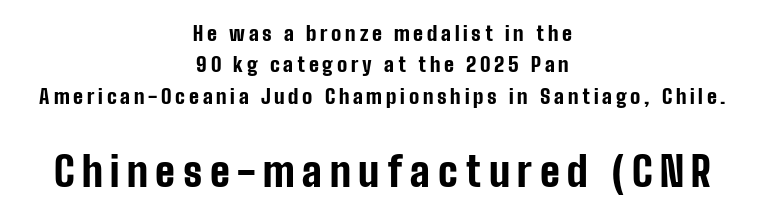
{"serif": "no", "italic": "no", "bold": "yes", "weight": "bold", "width": "condensed", "stroke_contrast": "low", "x_height": "medium", "monospaced": "no", "underline": "no", "align": "center", "line_spacing": "normal", "line_spacing_ratio": 1.57, "larger_block": "second", "size_ratio": 2.0, "glyph_px": 40}
